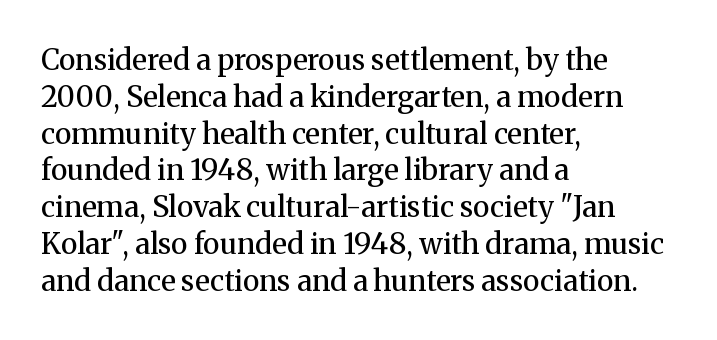
Q: Is the text bold? A: No.
Q: Is the text italic (slanted)? A: No, it is upright.
Q: Is the typeface a serif or a sans-serif typeface? A: Serif.
Q: Is the text underlined? A: No.
Q: How is the paragraph aligned? A: Left-aligned.
Q: Is the spacing between letters normal or unusually wide? A: Normal.
Q: Is the spacing between lines tight, normal or loose? A: Normal.
Q: Width (condensed, normal, or wide)? A: Normal.
Q: Stroke contrast? A: Medium.
Q: x-height? A: Medium.
Q: Monospaced? A: No.
